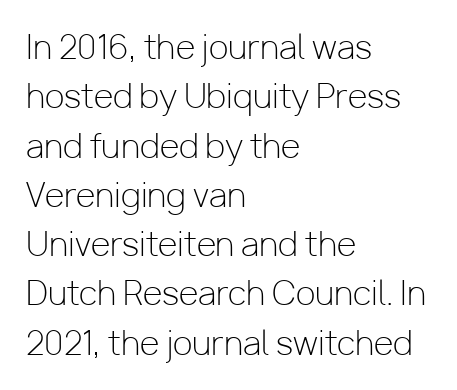
The image shows 32 px light sans-serif type, upright; set left-aligned, normal line spacing (1.54x), normal letter spacing, not underlined; low stroke contrast and a medium x-height.
